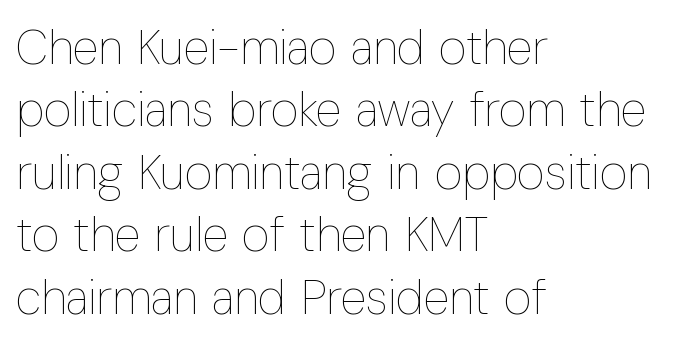
Q: Is the text bold? A: No.
Q: Is the text italic (slanted)? A: No, it is upright.
Q: Is the text underlined? A: No.
Q: How is the paragraph aligned? A: Left-aligned.
Q: Is the spacing between letters normal or unusually wide? A: Normal.
Q: Is the spacing between lines tight, normal or loose? A: Normal.
Q: Width (condensed, normal, or wide)? A: Condensed.
Q: Stroke contrast? A: Low.
Q: x-height? A: Medium.
Q: Monospaced? A: No.
